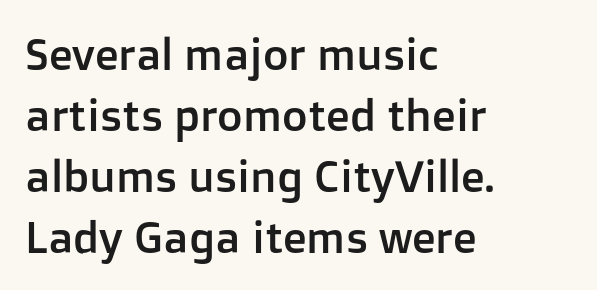
Q: Is the text italic (slanted)? A: No, it is upright.
Q: Is the typeface a serif or a sans-serif typeface? A: Sans-serif.
Q: Is the text underlined? A: No.
Q: How is the paragraph aligned? A: Left-aligned.
Q: Is the spacing between letters normal or unusually wide? A: Normal.
Q: Is the spacing between lines tight, normal or loose? A: Normal.
Q: Width (condensed, normal, or wide)? A: Normal.
Q: Stroke contrast? A: Low.
Q: x-height? A: Medium.
Q: Monospaced? A: No.
